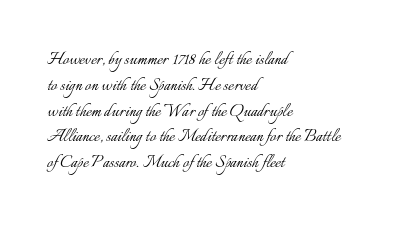
Q: Is the text bold? A: No.
Q: Is the text italic (slanted)? A: Yes.
Q: Is the text underlined? A: No.
Q: How is the paragraph aligned? A: Left-aligned.
Q: Is the spacing between letters normal or unusually wide? A: Normal.
